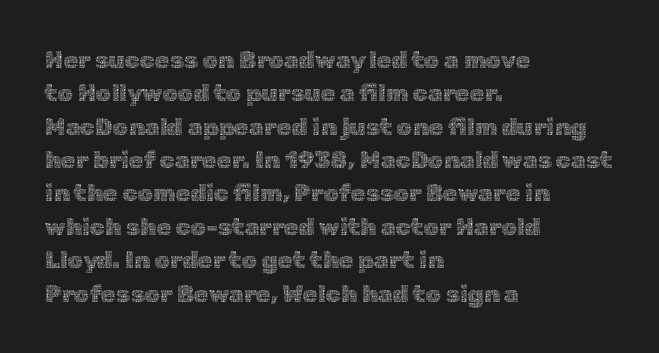
The image shows 24 px text type, upright; set left-aligned, normal line spacing (1.39x), normal letter spacing, not underlined.
